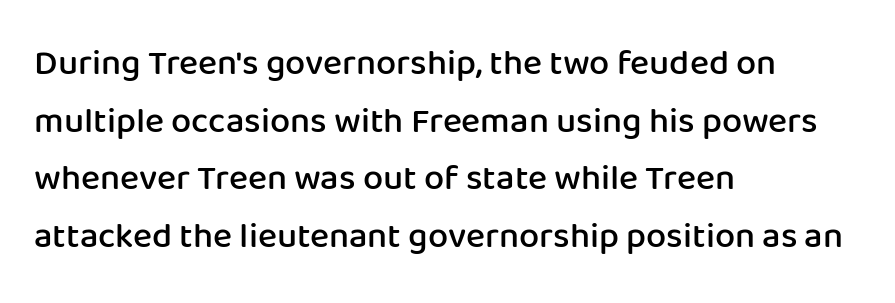
Looks like regular typesetting: each glyph gets only the width it needs. Alignment: flush left. Descenders are the only things crossing below the line. The type family on display is of the sans-serif kind. These words are printed semibold, heavier than regular yet not bold.
